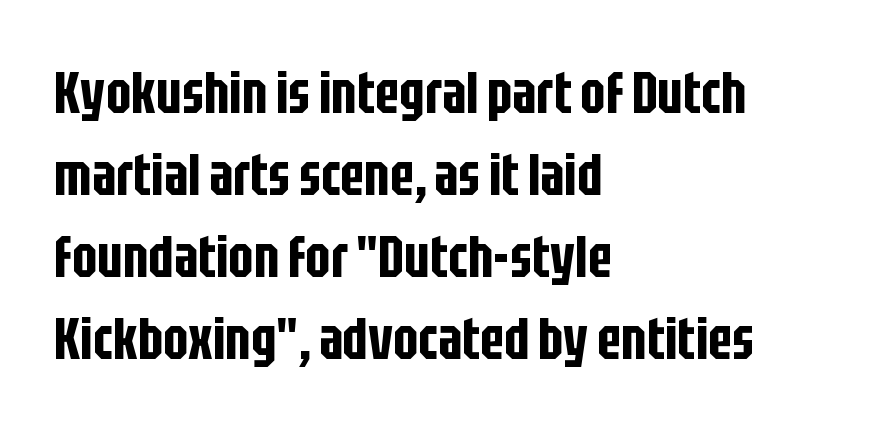
The image shows 59 px condensed sans-serif type, upright; set left-aligned, normal line spacing (1.39x), normal letter spacing, not underlined; low stroke contrast and a large x-height.
